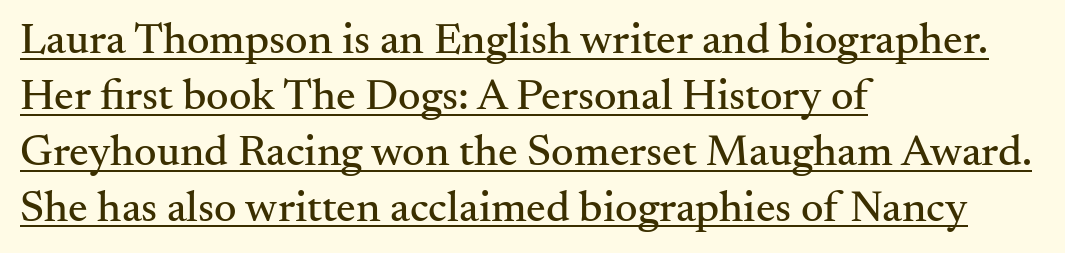
A classic flush-left, rag-right setting is used for this passage. Rows of type keep a routine distance in the vertical direction. Old-style or modern, the face here clearly has serifs. Underlined type. The face used here is proportionally spaced, like ordinary book or web type. Italic: no, the glyphs are upright roman.
